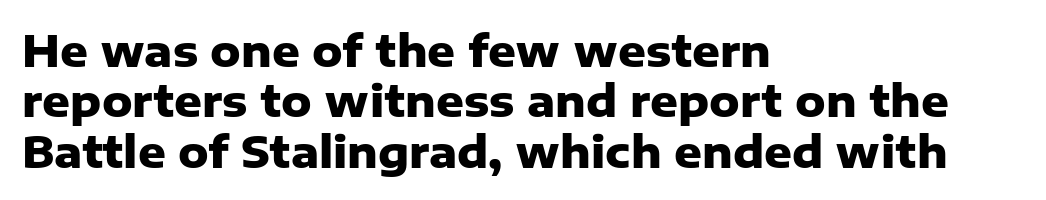
Q: Is the text bold? A: Yes.
Q: Is the text italic (slanted)? A: No, it is upright.
Q: Is the typeface a serif or a sans-serif typeface? A: Sans-serif.
Q: Is the text underlined? A: No.
Q: How is the paragraph aligned? A: Left-aligned.
Q: Is the spacing between letters normal or unusually wide? A: Normal.
Q: Width (condensed, normal, or wide)? A: Normal.
Q: Stroke contrast? A: Low.
Q: x-height? A: Medium.
Q: Monospaced? A: No.
